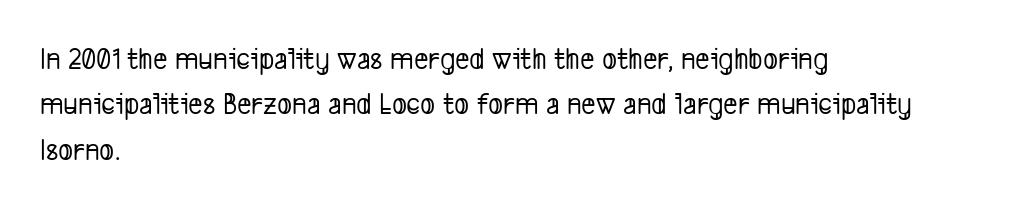
Varying glyph widths throughout — classic text-font behaviour. Note: no serifs on the glyphs. Alignment: flush left. Each word holds together tightly as a unit, with standard inter-letter gaps. Check the space under the baseline: it is left empty.
